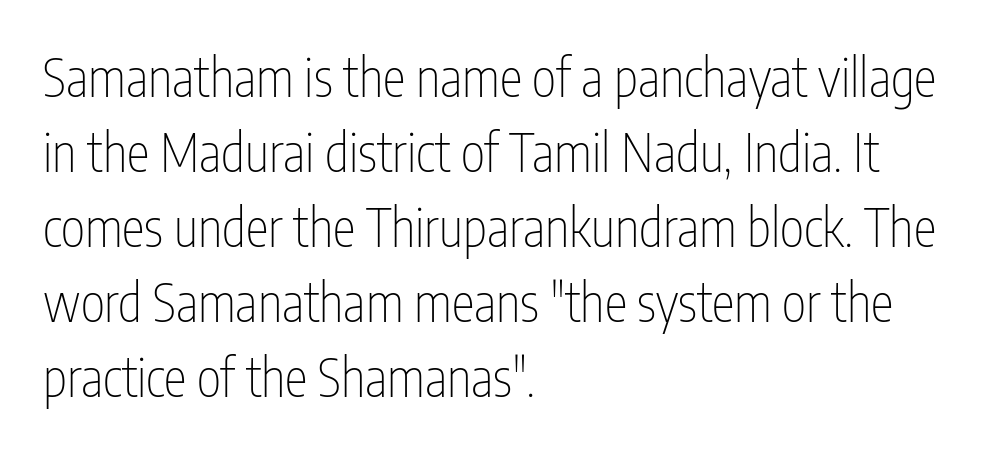
The image shows 52 px thin, condensed sans-serif type, upright; set left-aligned, normal line spacing (1.44x), normal letter spacing, not underlined; low stroke contrast and a medium x-height.
